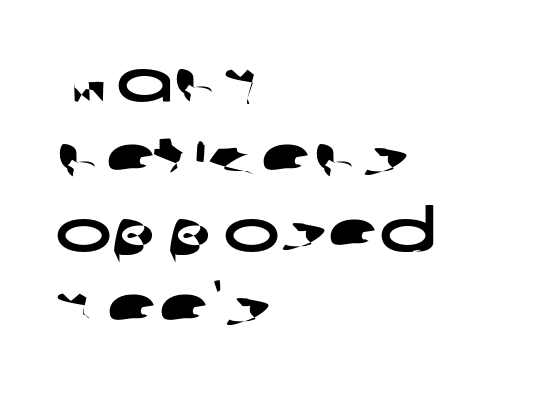
{"serif": "no", "width": "wide", "stroke_contrast": "low", "x_height": "large", "monospaced": "no", "underline": "no", "align": "left", "line_spacing": "normal", "line_spacing_ratio": 1.25, "letter_spacing": "normal", "letter_spacing_em": 0.0, "glyph_px": 60}
